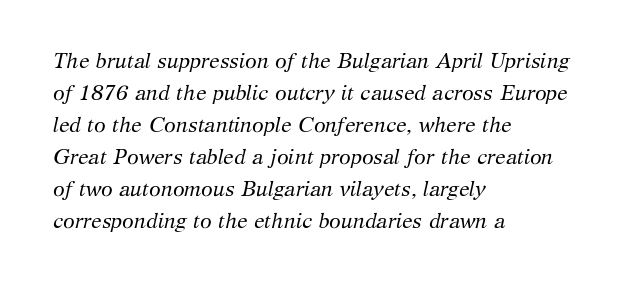
{"italic": "yes", "lean": "right", "slant_degrees": 12, "bold": "no", "underline": "no", "align": "left", "line_spacing": "normal", "line_spacing_ratio": 1.52, "letter_spacing": "normal", "letter_spacing_em": 0.0, "glyph_px": 21}
